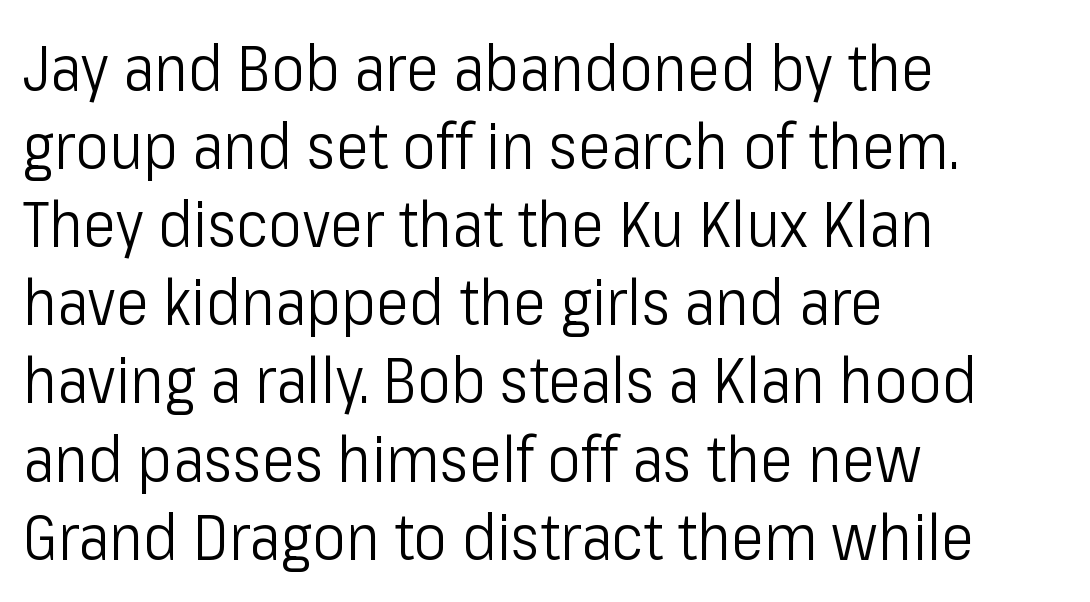
The image shows 63 px light, condensed sans-serif type, upright; set left-aligned, line spacing 1.24x, normal letter spacing, not underlined; low stroke contrast and a medium x-height.
